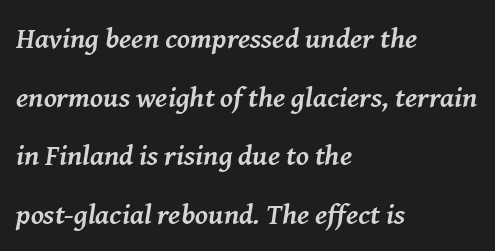
{"serif": "yes", "italic": "yes", "lean": "right", "slant_degrees": 8, "bold": "yes", "weight": "semibold", "width": "normal", "stroke_contrast": "medium", "x_height": "medium", "monospaced": "no", "underline": "no", "align": "left", "line_spacing": "loose", "line_spacing_ratio": 2.02, "letter_spacing": "normal", "letter_spacing_em": 0.0, "glyph_px": 29}
